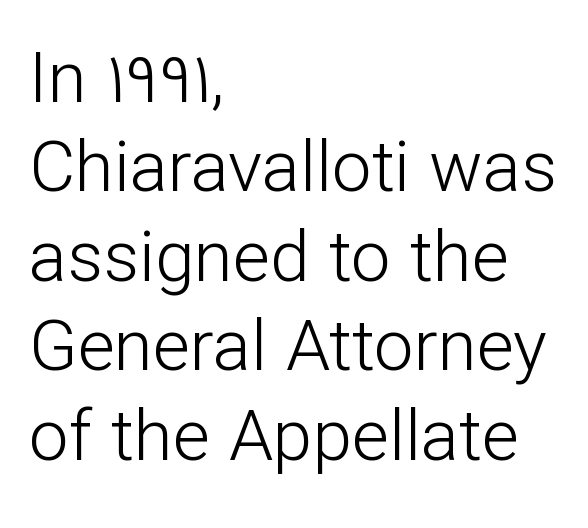
{"serif": "no", "italic": "no", "bold": "no", "weight": "light", "width": "normal", "stroke_contrast": "low", "x_height": "medium", "monospaced": "no", "underline": "no", "align": "left", "line_spacing": "normal", "line_spacing_ratio": 1.26, "letter_spacing": "normal", "letter_spacing_em": 0.0, "glyph_px": 71}
